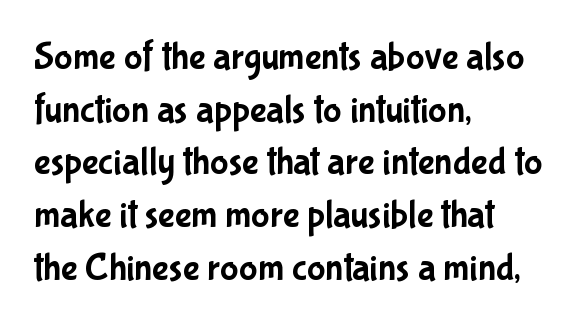
The image shows 39 px condensed sans-serif type, upright; set left-aligned, normal line spacing (1.35x), normal letter spacing, not underlined; low stroke contrast and a medium x-height.
